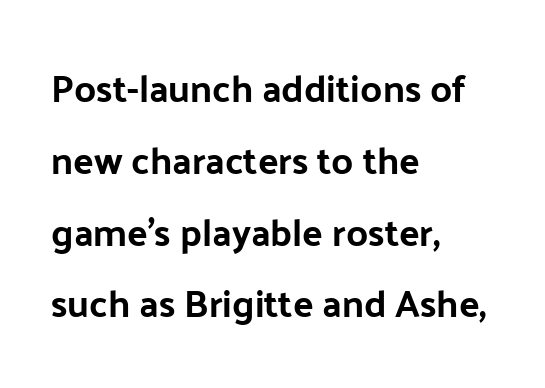
{"serif": "no", "italic": "no", "width": "normal", "stroke_contrast": "low", "x_height": "medium", "monospaced": "no", "underline": "no", "align": "left", "line_spacing_ratio": 1.89, "letter_spacing": "normal", "letter_spacing_em": 0.0, "glyph_px": 38}
